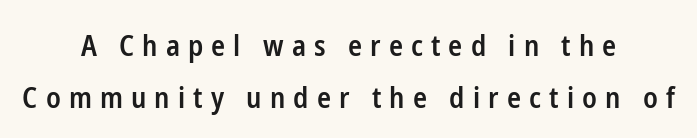
{"serif": "no", "italic": "no", "bold": "semi", "weight": "semibold", "width": "condensed", "stroke_contrast": "low", "x_height": "medium", "monospaced": "no", "underline": "no", "align": "center", "line_spacing_ratio": 1.79, "letter_spacing": "wide", "letter_spacing_em": 0.28, "glyph_px": 29}
